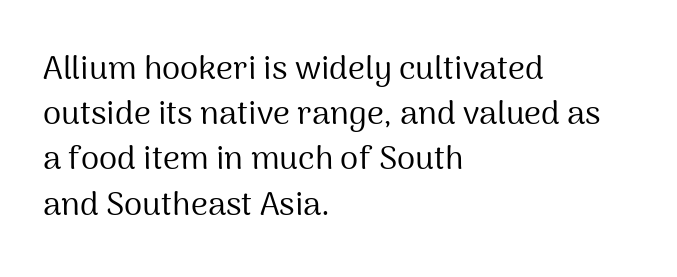
The image shows 33 px regular-weight sans-serif type, upright; set left-aligned, normal line spacing (1.37x), normal letter spacing, not underlined; medium stroke contrast and a medium x-height.
